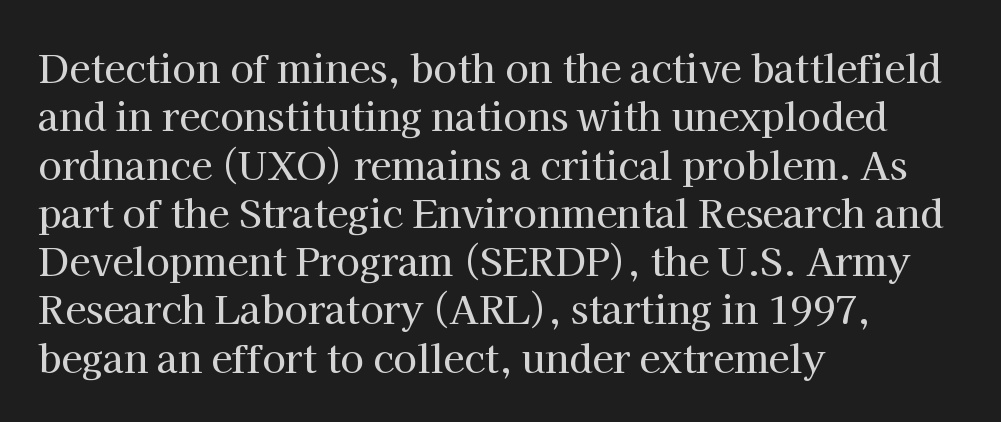
The gap between lines stays unmarked. Nope, not italic — everything's standing straight. Regular leading. Each word holds together tightly as a unit, with standard inter-letter gaps. Do the characters align in a grid? No, the font is proportional. This rendering uses left alignment, leaving the right contour irregular.
